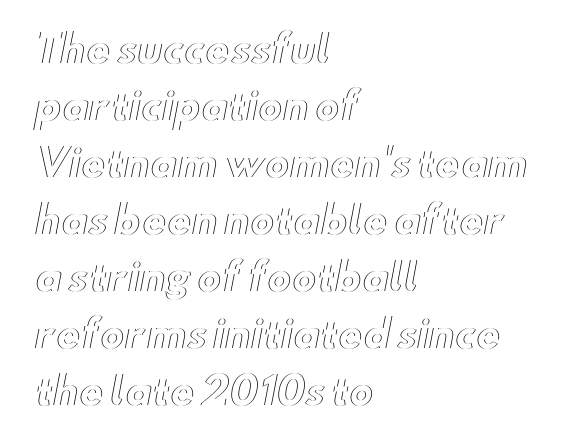
The image shows 37 px wide type; set left-aligned, normal line spacing (1.54x), normal letter spacing, not underlined; a small x-height.
